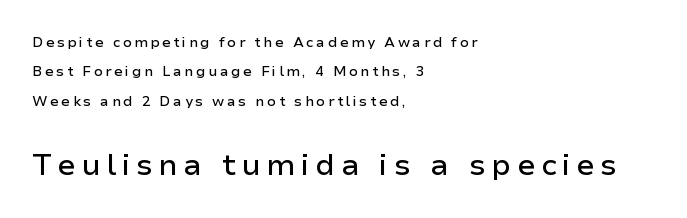
The image shows 30 px sans-serif type, upright; set left-aligned, loose line spacing (2.09x), not underlined; the second (bottom) block is 2.14x larger; low stroke contrast and a medium x-height.
